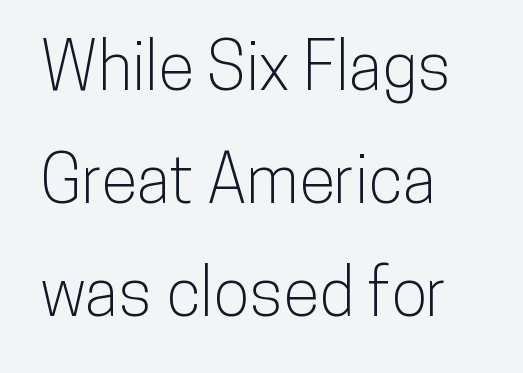
It's the straight-up-and-down kind of type. Which margin do the lines hug? The left one — the right edge is uneven. The string is rendered with underlining switched off. A typesetter would call this proportional, since set widths differ per character. Students, note that the glyphs here touch the page at normal intervals. I'd call this a sans setting — the letters go barefoot.
